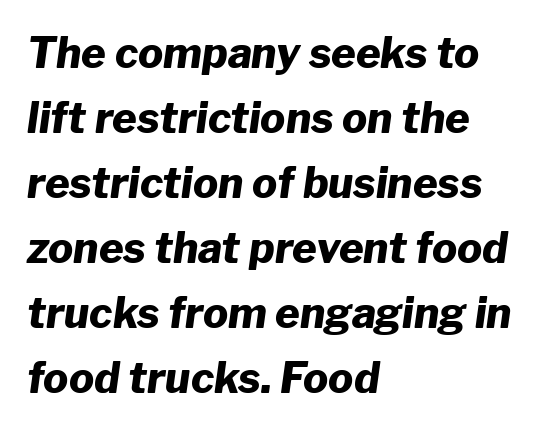
{"italic": "yes", "lean": "right", "slant_degrees": 8, "bold": "yes", "weight": "heavy", "width": "normal", "stroke_contrast": "low", "x_height": "medium", "monospaced": "no", "underline": "no", "align": "left", "line_spacing": "normal", "line_spacing_ratio": 1.55, "letter_spacing": "normal", "letter_spacing_em": 0.0, "glyph_px": 42}
